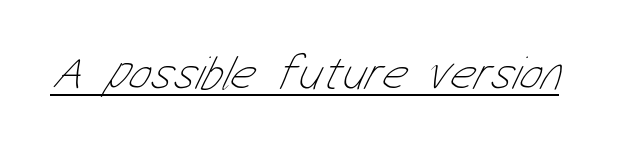
{"bold": "no", "weight": "thin", "width": "condensed", "stroke_contrast": "low", "x_height": "medium", "monospaced": "no", "underline": "yes", "letter_spacing": "normal", "letter_spacing_em": 0.0, "glyph_px": 48}
